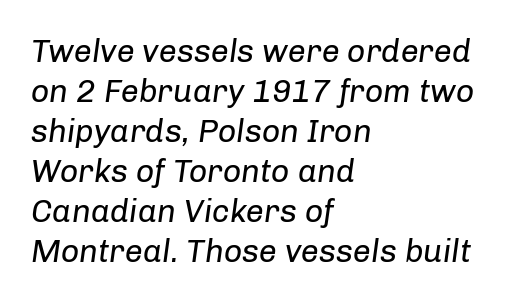
Honestly, the row spacing looks completely unremarkable. The baseline area is clear. Is the stroke heavy? The answer is a plain regular-or-lighter. The text block is weighted toward the left margin, trailing off unevenly rightward. Default kerning and tracking; the words read as compact shapes. Looking at the ascenders, they clearly lean.
